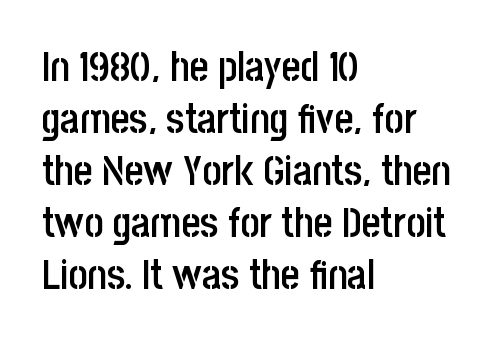
The image shows 41 px semibold, condensed sans-serif type, upright; set left-aligned, normal line spacing (1.27x), normal letter spacing, not underlined; low stroke contrast and a large x-height.
